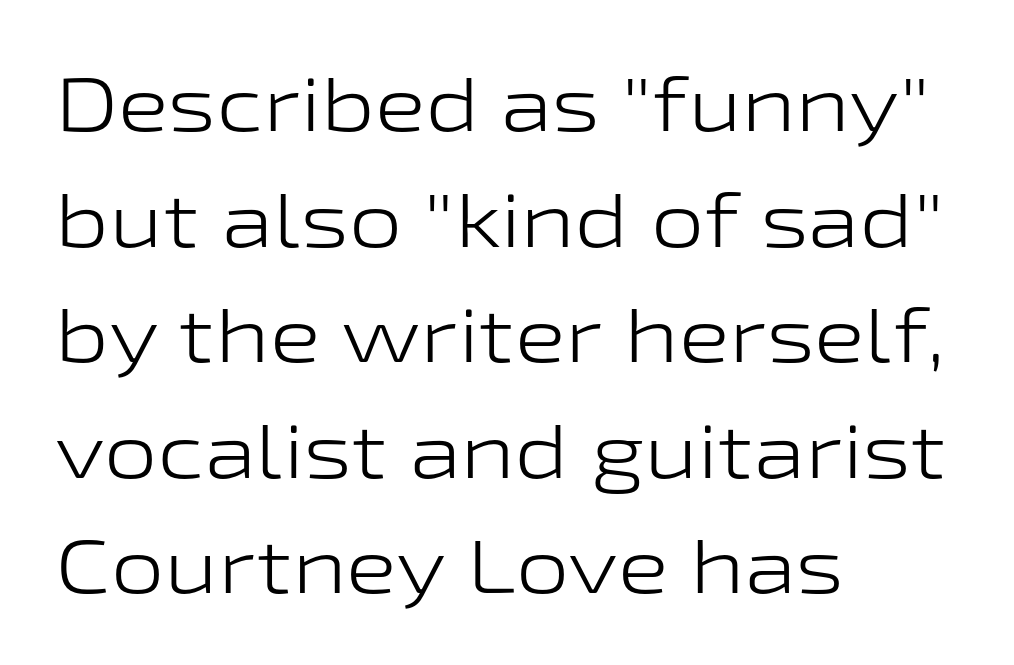
Q: Is the text bold? A: No.
Q: Is the text italic (slanted)? A: No, it is upright.
Q: Is the typeface a serif or a sans-serif typeface? A: Sans-serif.
Q: Is the text underlined? A: No.
Q: How is the paragraph aligned? A: Left-aligned.
Q: Is the spacing between letters normal or unusually wide? A: Normal.
Q: Is the spacing between lines tight, normal or loose? A: Normal.
Q: Width (condensed, normal, or wide)? A: Wide.
Q: Stroke contrast? A: Low.
Q: x-height? A: Medium.
Q: Monospaced? A: No.
